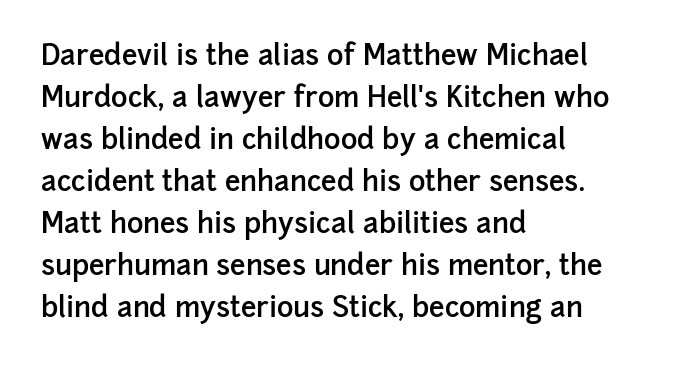
The image shows 28 px semibold sans-serif type, upright; set left-aligned, normal line spacing (1.5x), normal letter spacing, not underlined; low stroke contrast and a medium x-height.
